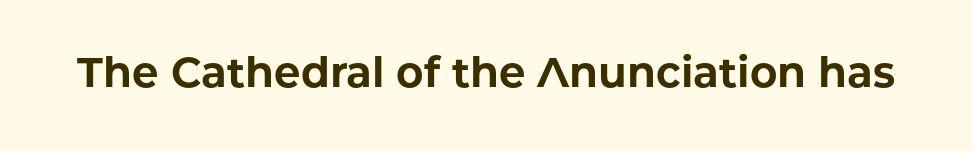
Q: Is the text bold? A: Yes.
Q: Is the text italic (slanted)? A: No, it is upright.
Q: Is the typeface a serif or a sans-serif typeface? A: Sans-serif.
Q: Is the text underlined? A: No.
Q: Is the spacing between letters normal or unusually wide? A: Normal.
Q: Width (condensed, normal, or wide)? A: Normal.
Q: Stroke contrast? A: Low.
Q: x-height? A: Medium.
Q: Monospaced? A: No.
